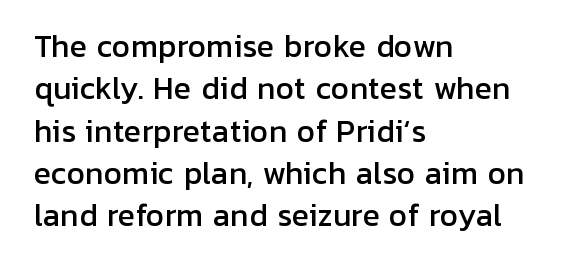
{"serif": "no", "italic": "no", "width": "normal", "stroke_contrast": "low", "x_height": "medium", "monospaced": "no", "underline": "no", "align": "left", "line_spacing": "normal", "line_spacing_ratio": 1.46, "letter_spacing": "normal", "letter_spacing_em": 0.0, "glyph_px": 29}
